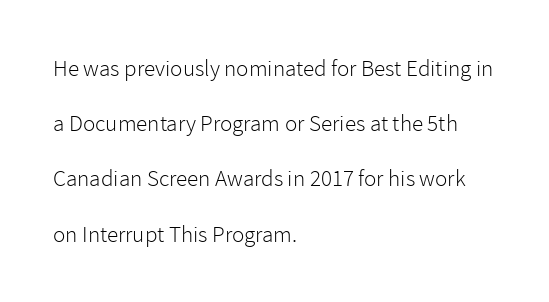
The image shows 23 px text type, upright; set left-aligned, loose line spacing (2.4x), normal letter spacing, not underlined.
